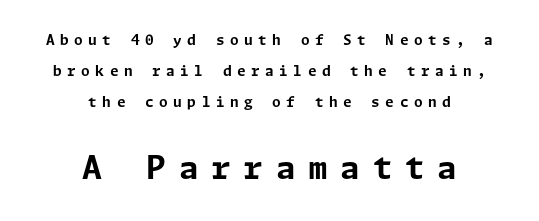
Q: Is the text bold? A: Yes.
Q: Is the text italic (slanted)? A: No, it is upright.
Q: Is the typeface a serif or a sans-serif typeface? A: Sans-serif.
Q: Is the text underlined? A: No.
Q: How is the paragraph aligned? A: Centered.
Q: Is the spacing between letters normal or unusually wide? A: Unusually wide.
Q: Is the spacing between lines tight, normal or loose? A: Loose.
Q: Which block of text is set in a larger size, the first (top) or the second (bottom)? A: The second (bottom) one.
Q: Width (condensed, normal, or wide)? A: Normal.
Q: Stroke contrast? A: Low.
Q: x-height? A: Medium.
